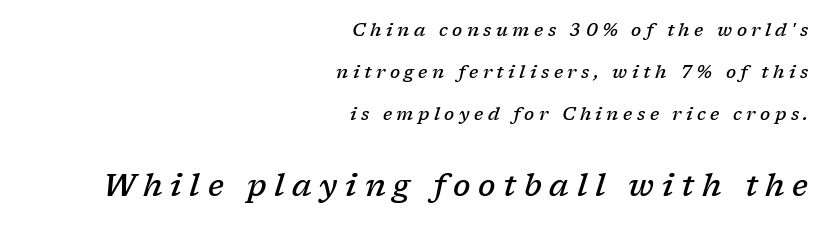
Anything drawn beneath the words? Only blank space. Yep, that's italic — everything's leaning. Interline gaps are noticeably wide in this sample. The characters display serif detailing at their extremities. Here the designer chose a conventional face with non-uniform glyph widths. In terms of letterspacing, this is a distinctly airy, spread setting.
